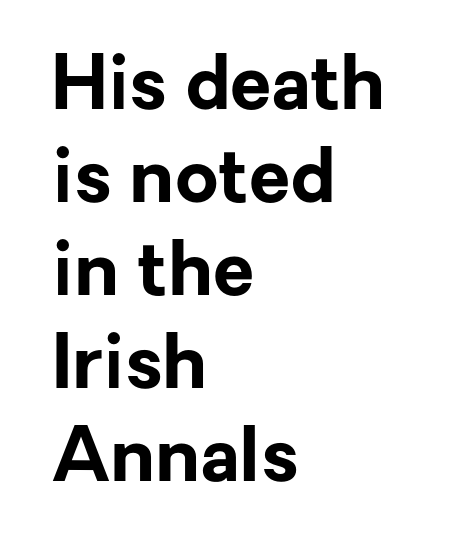
Honestly, there is no underline to notice here at all. Weight check: bold — yes, fully. The rendering uses natural spacing where letterforms have individual widths. Upright lettering throughout. How are the letters spaced? Ordinarily, with no added tracking. The compositor pushed each line to the left boundary.
